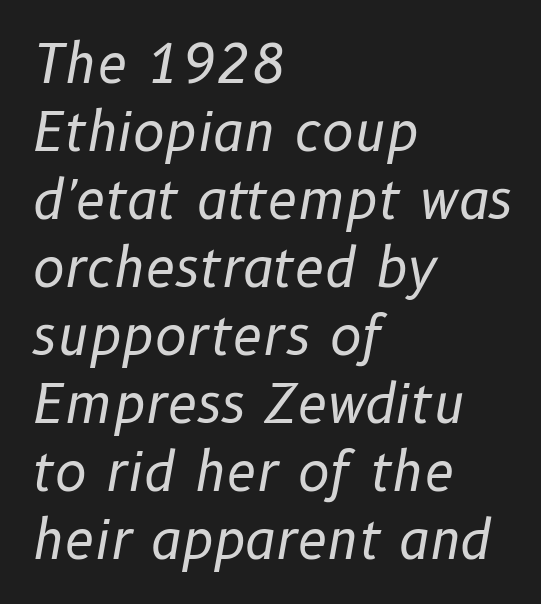
Q: Is the text bold? A: No.
Q: Is the text italic (slanted)? A: Yes, it leans right by about 10 degrees.
Q: Is the text underlined? A: No.
Q: How is the paragraph aligned? A: Left-aligned.
Q: Is the spacing between letters normal or unusually wide? A: Normal.
Q: Is the spacing between lines tight, normal or loose? A: Normal.
Q: Width (condensed, normal, or wide)? A: Normal.
Q: Stroke contrast? A: Low.
Q: x-height? A: Medium.
Q: Monospaced? A: No.
